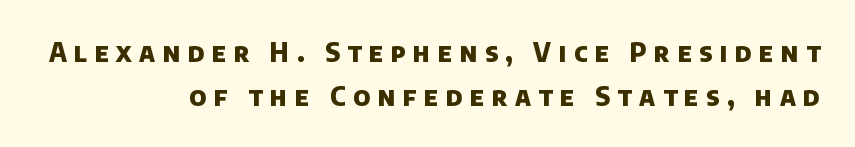
Q: Is the text bold? A: Yes.
Q: Is the text underlined? A: No.
Q: How is the paragraph aligned? A: Right-aligned.
Q: Is the spacing between letters normal or unusually wide? A: Unusually wide.
Q: Is the spacing between lines tight, normal or loose? A: Normal.
